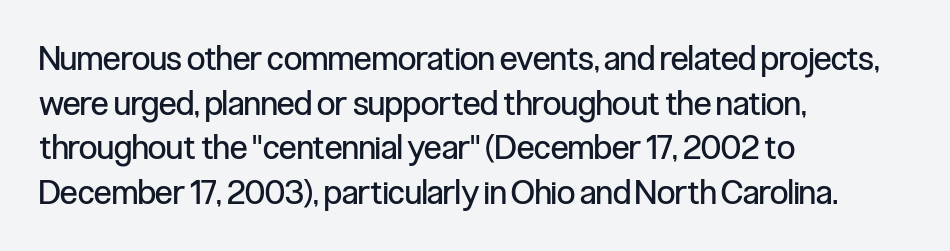
Q: Is the text bold? A: No.
Q: Is the text italic (slanted)? A: No, it is upright.
Q: Is the typeface a serif or a sans-serif typeface? A: Sans-serif.
Q: Is the text underlined? A: No.
Q: How is the paragraph aligned? A: Left-aligned.
Q: Is the spacing between letters normal or unusually wide? A: Normal.
Q: Is the spacing between lines tight, normal or loose? A: Normal.
Q: Width (condensed, normal, or wide)? A: Condensed.
Q: Stroke contrast? A: Low.
Q: x-height? A: Medium.
Q: Monospaced? A: No.
